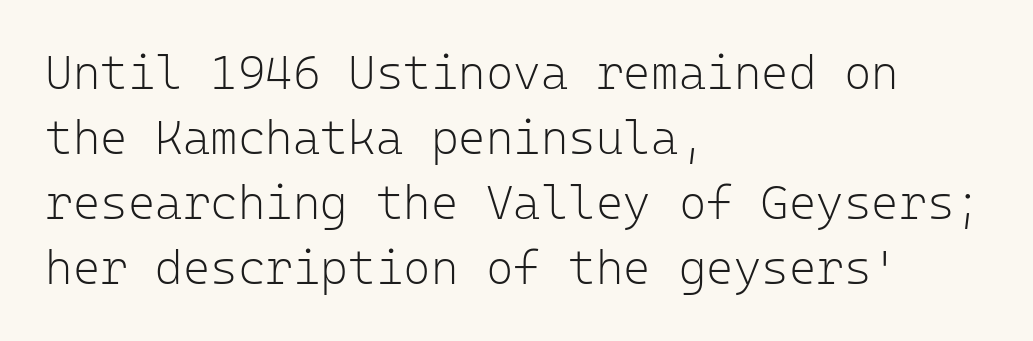
{"serif": "no", "italic": "no", "bold": "no", "weight": "light", "width": "normal", "stroke_contrast": "low", "x_height": "medium", "monospaced": "yes", "underline": "no", "align": "left", "line_spacing": "normal", "line_spacing_ratio": 1.38, "letter_spacing": "normal", "letter_spacing_em": 0.0, "glyph_px": 47}
